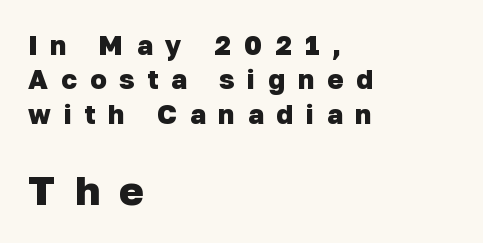
{"serif": "no", "bold": "yes", "weight": "heavy", "width": "normal", "stroke_contrast": "low", "x_height": "medium", "monospaced": "no", "underline": "no", "align": "left", "line_spacing": "normal", "line_spacing_ratio": 1.27, "letter_spacing": "wide", "letter_spacing_em": 0.48, "larger_block": "second", "size_ratio": 1.52, "glyph_px": 41}
